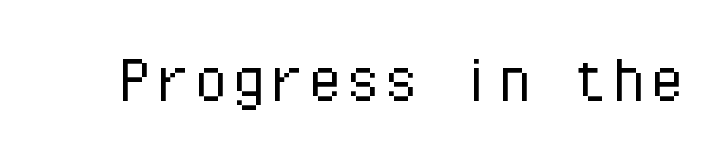
The strokes are not fattened; the text isn't bold. Think of a typewriter: that constant character pitch is what you see here. Unmarked baselines from the first word to the last. Nope, no serifs anywhere on these letters. Spacing between characters is what you'd get straight out of the box.
